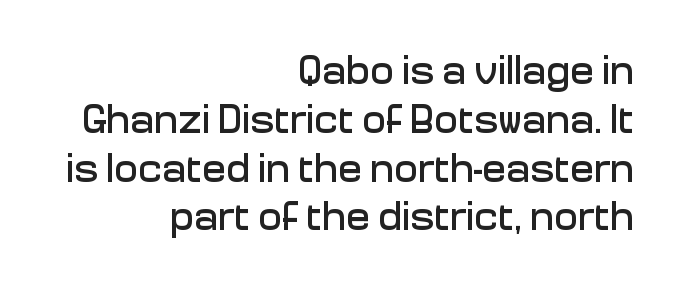
All the whitespace from short lines collects on the left. Do the characters align in a grid? No, the font is proportional. Type style note: lacks serifs. No extra tracking has been applied to these lines.
